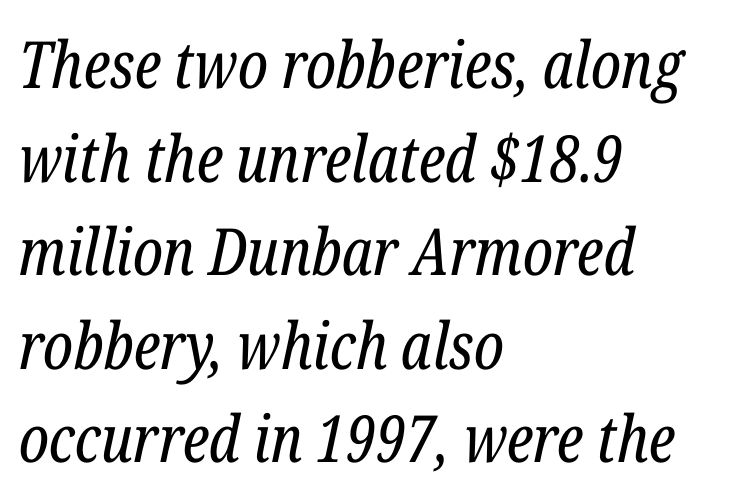
Is the type slanted? Yes — the strokes lean at a clear angle. The face used here is rendered with its standard letterfit. The passage shown is typed in a proportional face where columns would drift. The rendering uses a moderate line-height, typical for paragraphs.
